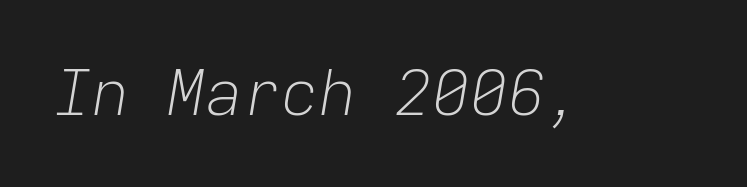
Letters rest on an invisible, unmarked baseline. The rendering uses typewriter-style spacing with identical character cells. This reads as an unemphasized weight, regular at the heaviest. Quick note: italic.
